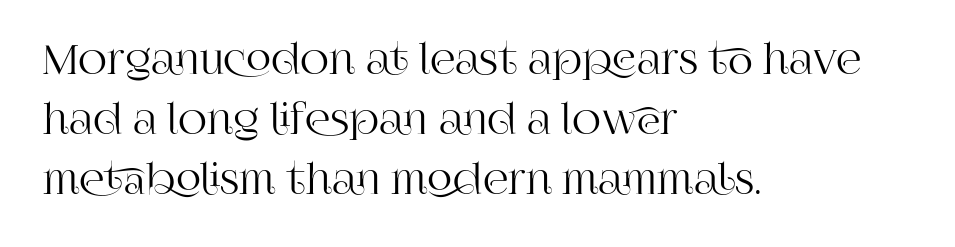
The image shows 40 px serif type, upright; set left-aligned, normal line spacing (1.5x), normal letter spacing, not underlined; high stroke contrast and a large x-height.
